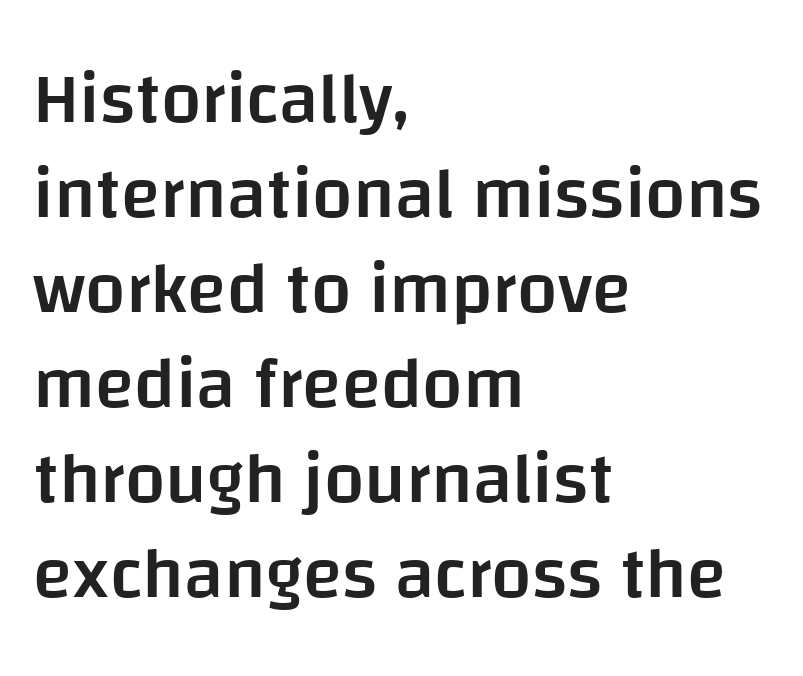
Q: Is the text bold? A: Semi-bold.
Q: Is the text italic (slanted)? A: No, it is upright.
Q: Is the typeface a serif or a sans-serif typeface? A: Sans-serif.
Q: Is the text underlined? A: No.
Q: How is the paragraph aligned? A: Left-aligned.
Q: Is the spacing between letters normal or unusually wide? A: Normal.
Q: Is the spacing between lines tight, normal or loose? A: Normal.
Q: Width (condensed, normal, or wide)? A: Normal.
Q: Stroke contrast? A: Low.
Q: x-height? A: Large.
Q: Monospaced? A: No.
